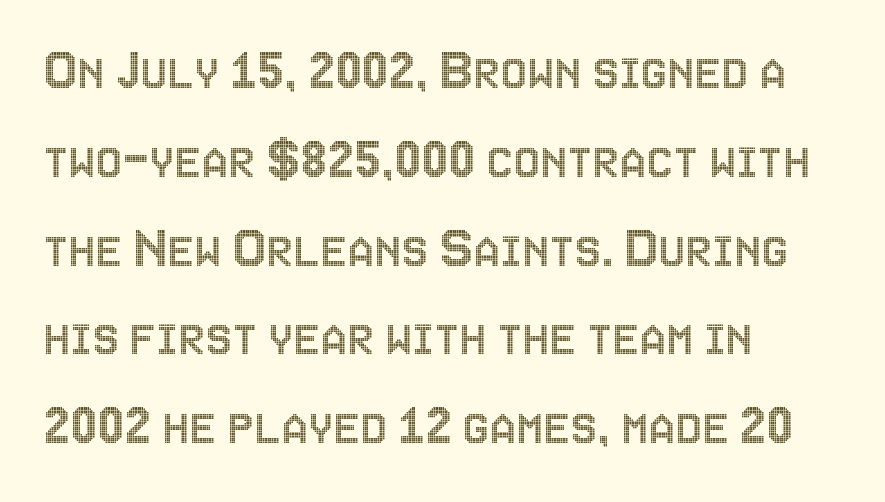
The image shows 60 px condensed type, upright; set left-aligned, normal line spacing (1.48x), normal letter spacing, not underlined; a large x-height.
